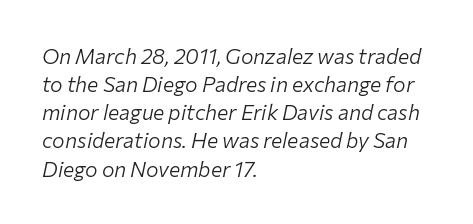
{"italic": "yes", "lean": "right", "slant_degrees": 12, "bold": "no", "underline": "no", "align": "left", "line_spacing": "normal", "line_spacing_ratio": 1.34, "letter_spacing": "normal", "letter_spacing_em": 0.0, "glyph_px": 21}
